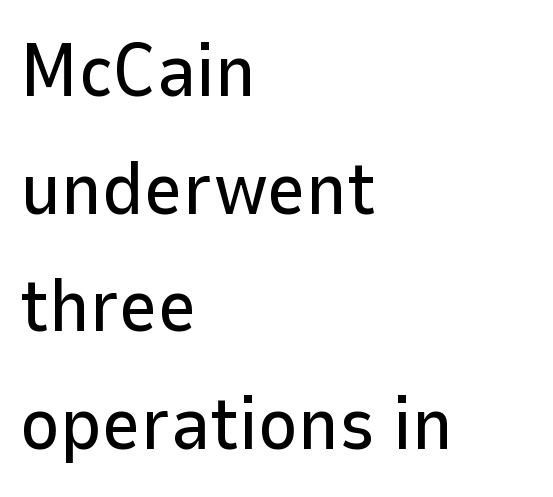
{"serif": "no", "italic": "no", "width": "normal", "stroke_contrast": "low", "x_height": "medium", "monospaced": "no", "underline": "no", "align": "left", "line_spacing": "normal", "line_spacing_ratio": 1.57, "letter_spacing": "normal", "letter_spacing_em": 0.0, "glyph_px": 75}
